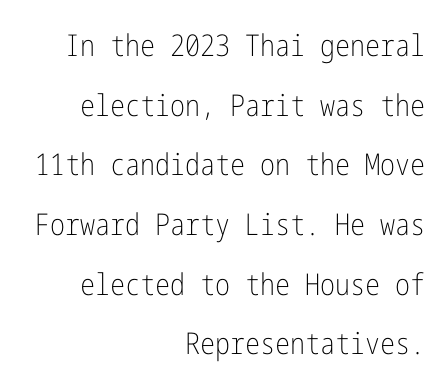
Weight: regular or lighter. A typesetter would call this zero additional tracking. Check the space under the baseline: it is left empty. This is the regular roman posture of the typeface. The lines in this sample share a right terminus and differ only in where they begin.
